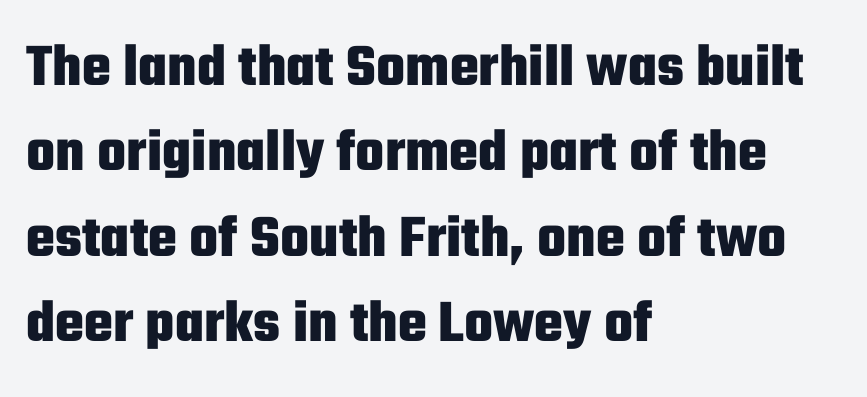
Reading down the block, your eye returns to a fixed left position each line. The characters look thick and weighty, a clear bold. Look at the tracking — it's just the regular setting, nothing added. The glyphs are unaccompanied by any horizontal stroke below them. The rows are spaced the way most documents space them. No feet cap the strokes, marking this as sans-serif type.
